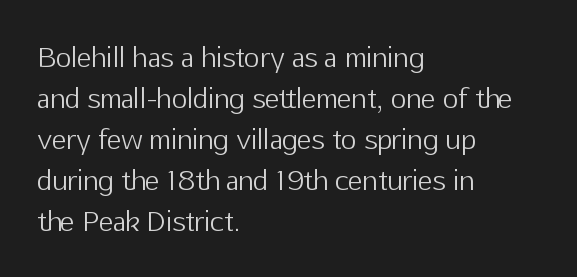
Q: Is the text bold? A: No.
Q: Is the text italic (slanted)? A: No, it is upright.
Q: Is the text underlined? A: No.
Q: How is the paragraph aligned? A: Left-aligned.
Q: Is the spacing between letters normal or unusually wide? A: Normal.
Q: Is the spacing between lines tight, normal or loose? A: Normal.
